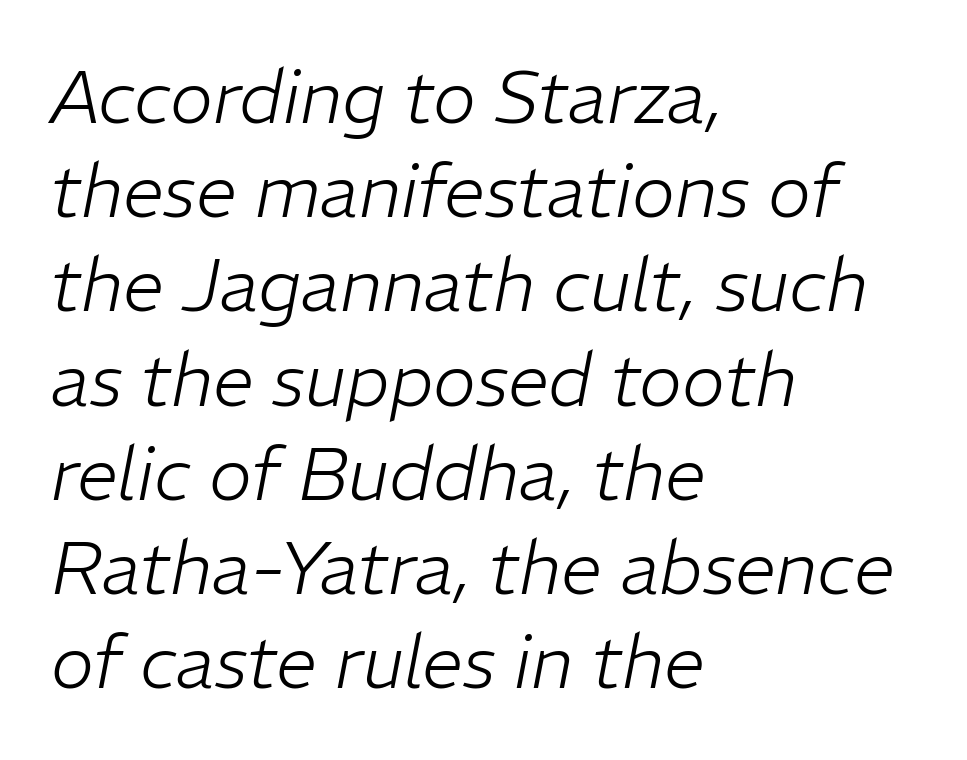
The image shows 73 px light type, italic (leaning right); set left-aligned, normal line spacing (1.29x), normal letter spacing, not underlined; low stroke contrast and a medium x-height.
